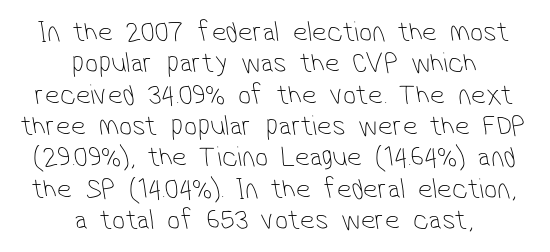
{"serif": "no", "bold": "no", "weight": "thin", "width": "condensed", "stroke_contrast": "low", "x_height": "medium", "monospaced": "no", "underline": "no", "align": "center", "line_spacing": "tight", "line_spacing_ratio": 1.08, "letter_spacing": "normal", "letter_spacing_em": 0.0, "glyph_px": 29}
